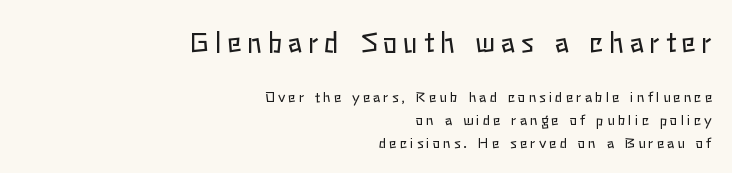
Q: Is the text bold? A: No.
Q: Is the text italic (slanted)? A: No, it is upright.
Q: Is the text underlined? A: No.
Q: How is the paragraph aligned? A: Right-aligned.
Q: Is the spacing between letters normal or unusually wide? A: Unusually wide.
Q: Is the spacing between lines tight, normal or loose? A: Normal.
Q: Which block of text is set in a larger size, the first (top) or the second (bottom)? A: The first (top) one.
